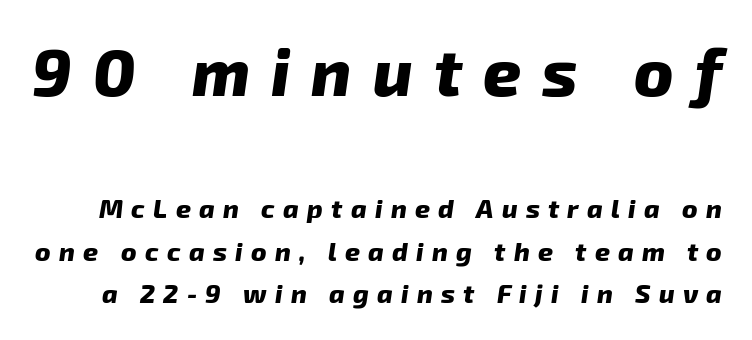
The image shows 66 px heavy type, italic (leaning right); set normal line spacing (1.65x), unusually wide letter spacing (+0.32 em), not underlined; the first (top) block is 2.54x larger; low stroke contrast and a medium x-height.
